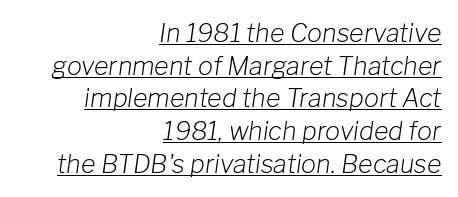
The font is comparable to plain body text, perhaps lighter. One-word summary of the alignment: right. One glance says typical: line gaps are just what's usual. There's an unmistakable incline to the writing here. The type is set solid horizontally, with unmodified tracking.
